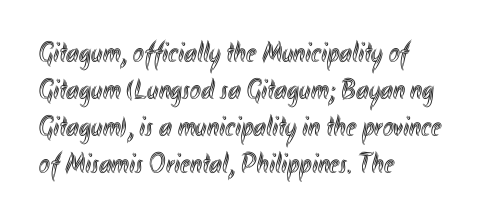
The image shows 29 px condensed type; set left-aligned, normal line spacing (1.28x), normal letter spacing, not underlined; a small x-height.
